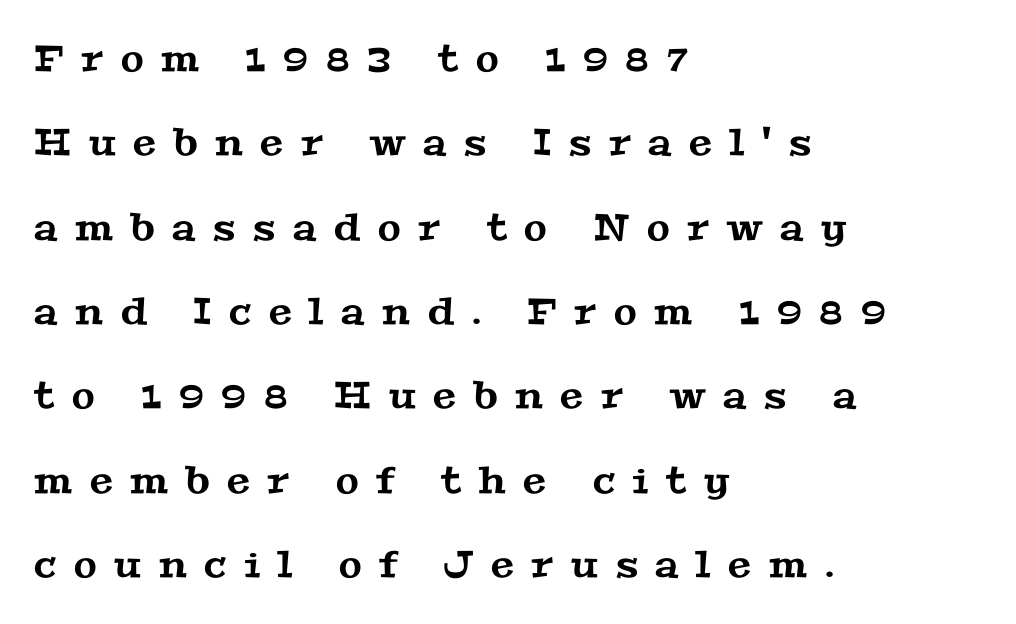
Q: Is the typeface a serif or a sans-serif typeface? A: Serif.
Q: Is the text underlined? A: No.
Q: How is the paragraph aligned? A: Left-aligned.
Q: Is the spacing between letters normal or unusually wide? A: Unusually wide.
Q: Is the spacing between lines tight, normal or loose? A: Loose.
Q: Width (condensed, normal, or wide)? A: Wide.
Q: Stroke contrast? A: Medium.
Q: x-height? A: Medium.
Q: Monospaced? A: No.
